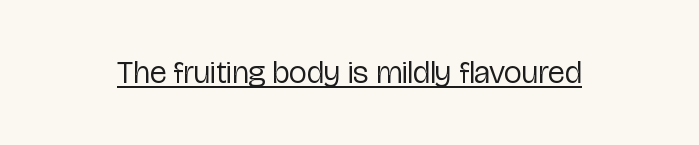
{"serif": "no", "italic": "no", "bold": "no", "weight": "regular", "width": "condensed", "stroke_contrast": "low", "x_height": "medium", "monospaced": "no", "underline": "yes", "letter_spacing": "normal", "letter_spacing_em": 0.0, "glyph_px": 32}
